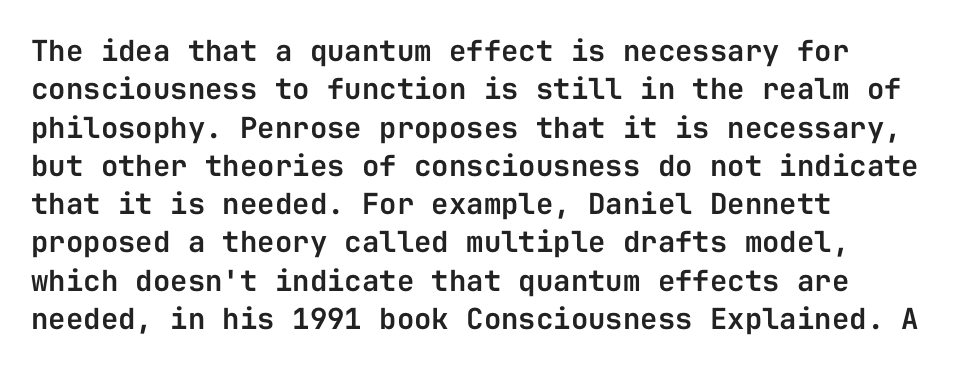
Q: Is the text italic (slanted)? A: No, it is upright.
Q: Is the typeface a serif or a sans-serif typeface? A: Sans-serif.
Q: Is the text underlined? A: No.
Q: How is the paragraph aligned? A: Left-aligned.
Q: Is the spacing between letters normal or unusually wide? A: Normal.
Q: Is the spacing between lines tight, normal or loose? A: Normal.
Q: Width (condensed, normal, or wide)? A: Normal.
Q: Stroke contrast? A: Low.
Q: x-height? A: Medium.
Q: Monospaced? A: Yes.
